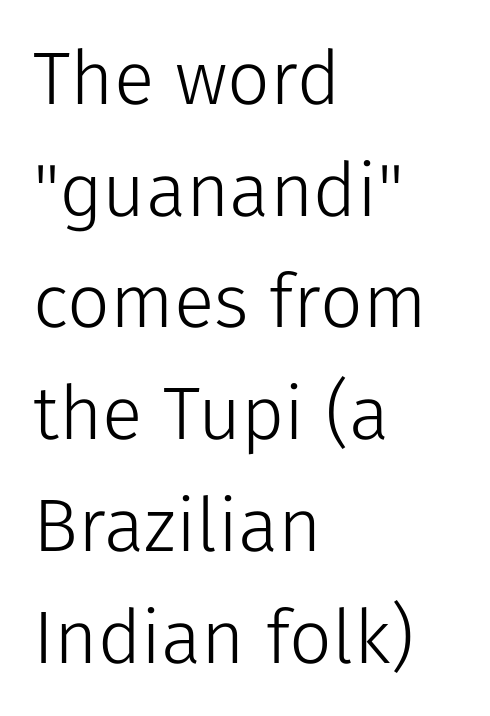
Q: Is the text bold? A: No.
Q: Is the text italic (slanted)? A: No, it is upright.
Q: Is the typeface a serif or a sans-serif typeface? A: Sans-serif.
Q: Is the text underlined? A: No.
Q: How is the paragraph aligned? A: Left-aligned.
Q: Is the spacing between letters normal or unusually wide? A: Normal.
Q: Is the spacing between lines tight, normal or loose? A: Normal.
Q: Width (condensed, normal, or wide)? A: Normal.
Q: Stroke contrast? A: Low.
Q: x-height? A: Medium.
Q: Monospaced? A: No.
